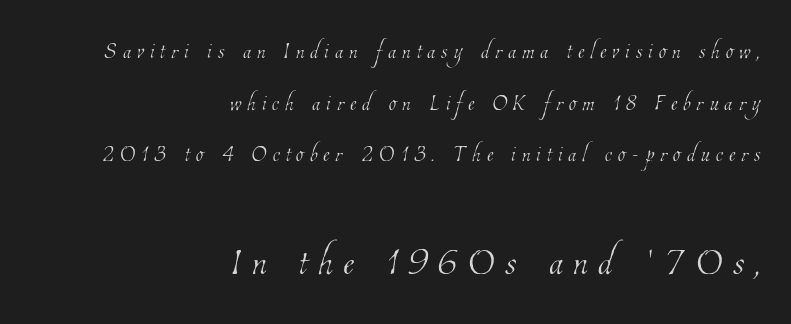
The image shows 52 px thin, condensed type; set right-aligned, line spacing 1.72x, unusually wide letter spacing (+0.2 em), not underlined; the second (bottom) block is 1.73x larger; low stroke contrast and a medium x-height.
